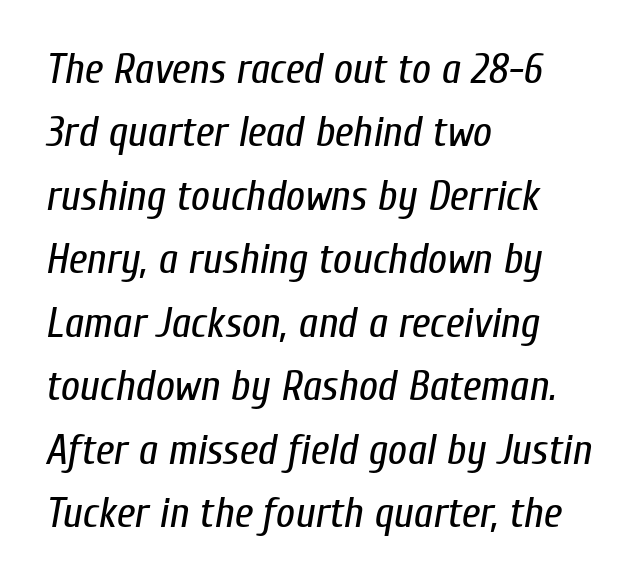
Q: Is the text bold? A: No.
Q: Is the text italic (slanted)? A: Yes, it leans right by about 10 degrees.
Q: Is the text underlined? A: No.
Q: How is the paragraph aligned? A: Left-aligned.
Q: Is the spacing between letters normal or unusually wide? A: Normal.
Q: Is the spacing between lines tight, normal or loose? A: Normal.
Q: Width (condensed, normal, or wide)? A: Condensed.
Q: Stroke contrast? A: Low.
Q: x-height? A: Medium.
Q: Monospaced? A: No.
